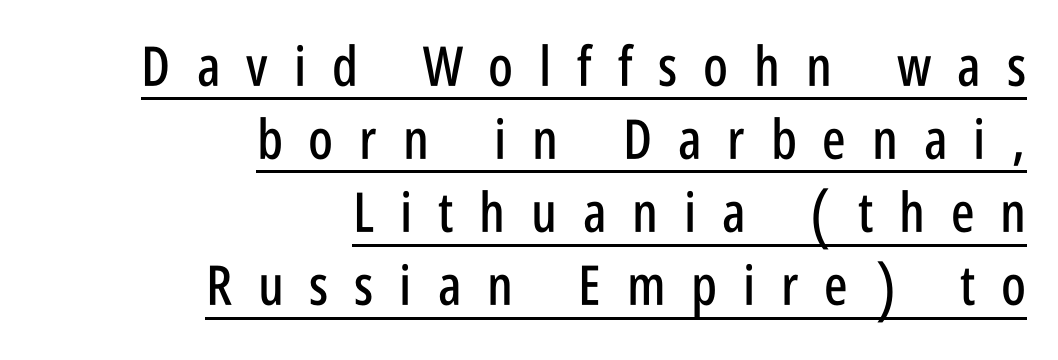
{"serif": "no", "italic": "no", "width": "condensed", "stroke_contrast": "low", "x_height": "large", "monospaced": "no", "underline": "yes", "align": "right", "line_spacing": "normal", "line_spacing_ratio": 1.33, "letter_spacing": "wide", "letter_spacing_em": 0.47, "glyph_px": 55}
